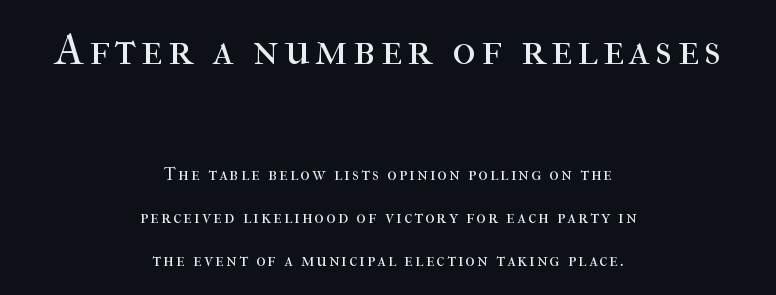
The image shows 44 px regular-weight serif type, upright; set centered, loose line spacing (2.39x), not underlined; the first (top) block is 2.44x larger; high stroke contrast and a medium x-height.
